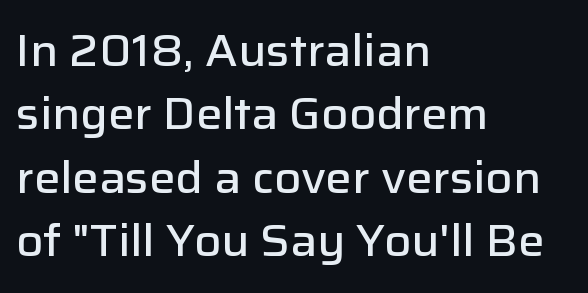
This sample has the flowing, uneven cadence of proportional lettering. Emphasis by weight is partial: semibold. The glyphs are unaccompanied by any horizontal stroke below them. Posture: vertical.
